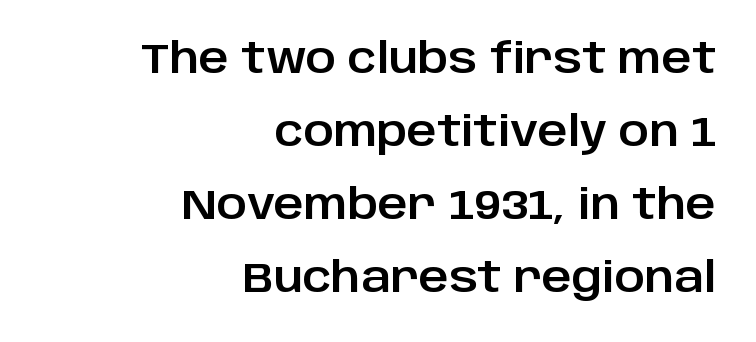
{"serif": "no", "italic": "no", "width": "normal", "stroke_contrast": "low", "x_height": "large", "monospaced": "no", "underline": "no", "align": "right", "line_spacing_ratio": 1.78, "letter_spacing": "normal", "letter_spacing_em": 0.0, "glyph_px": 41}
